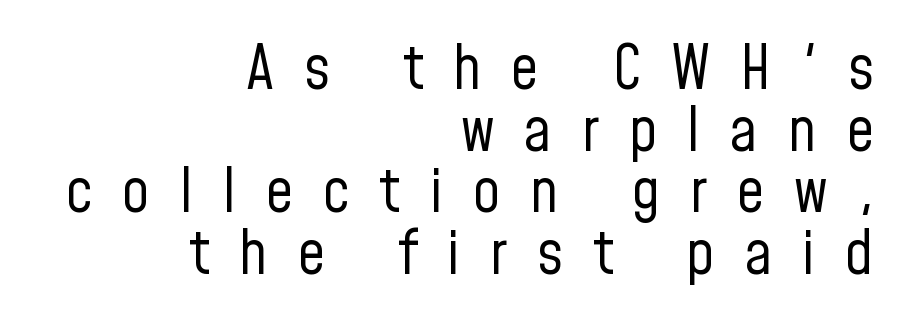
All the whitespace from short lines collects on the left. Each new line begins almost immediately beneath the previous one. A light-to-regular cut is what we see here. Rendered with straight, roman letterforms.
